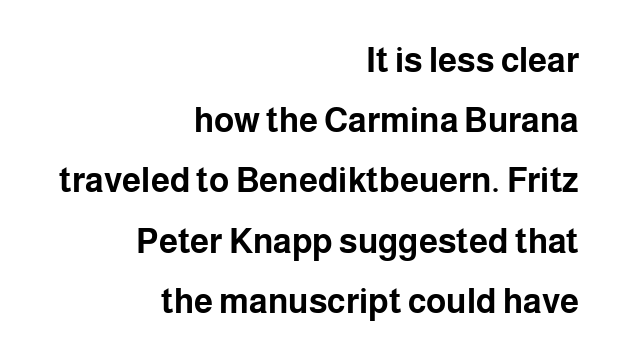
{"serif": "no", "italic": "no", "bold": "yes", "weight": "bold", "width": "normal", "stroke_contrast": "low", "x_height": "medium", "monospaced": "no", "underline": "no", "align": "right", "line_spacing_ratio": 1.77, "letter_spacing": "normal", "letter_spacing_em": 0.0, "glyph_px": 34}
